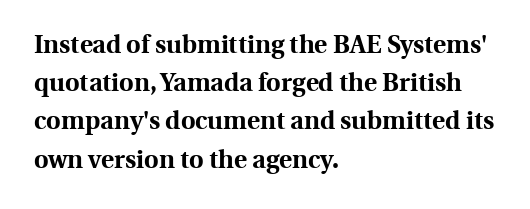
Lines of text with bare space underneath. Quick note: interline space is typical. The line texture is even and compact thanks to regular tracking. The letters stand straight up with perfectly vertical stems. I'd describe the lettering as bold — thick and assertive.
